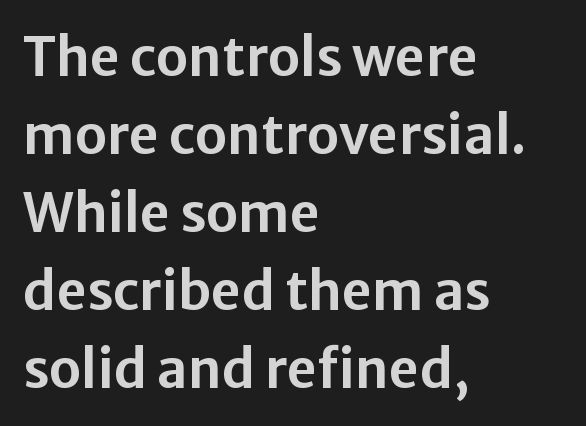
The image shows 53 px sans-serif type, upright; set left-aligned, normal line spacing (1.47x), normal letter spacing, not underlined; low stroke contrast and a medium x-height.
